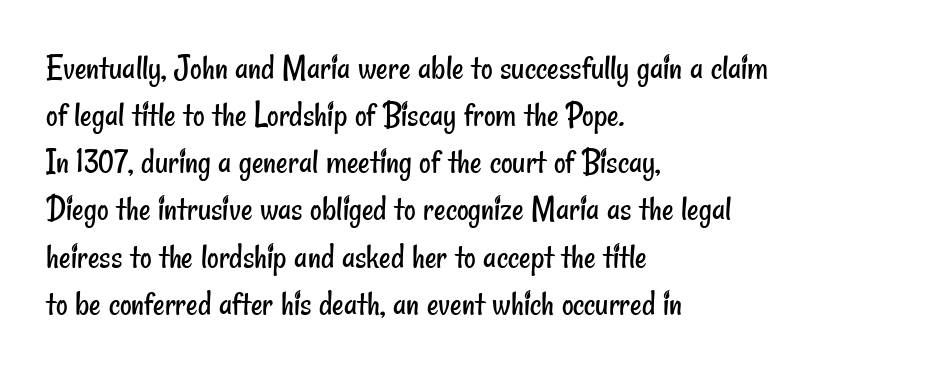
The line texture is even and compact thanks to regular tracking. Stem width sits at or under what a default text font uses. The string is rendered with underlining switched off. The designer went with a sans here, leaving each stem footless. Reading down the column, the eye jumps a familiar distance to each next line.
